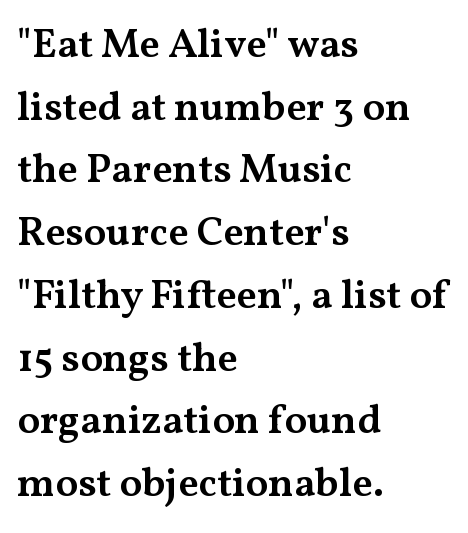
Does the lettering tilt? It doesn't — this is upright. Type without underlining. Look at the stroke-to-counter ratio: somewhat heavy, a semibold. Short and long lines alike share a common starting point at left. The rendering uses natural spacing where letterforms have individual widths. A normal amount of white space separates one row of letters from the next.
